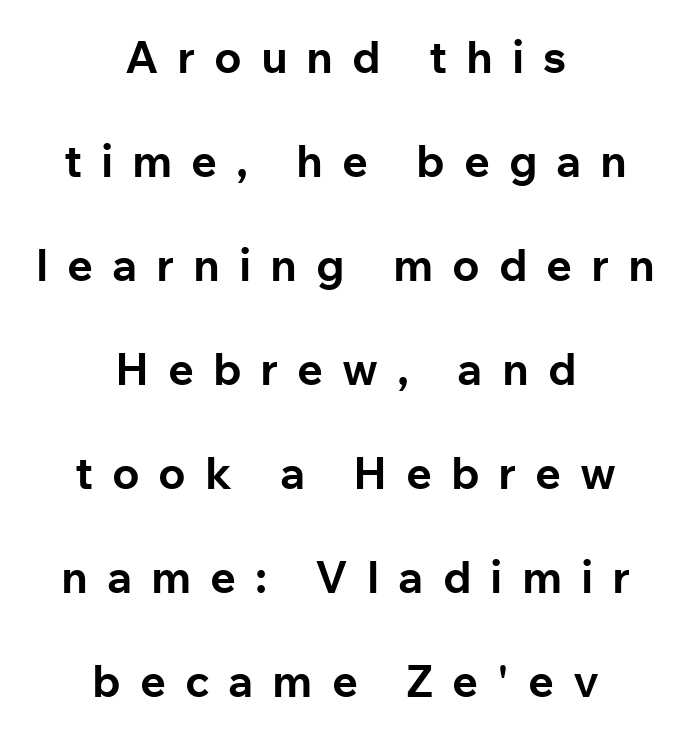
{"serif": "no", "italic": "no", "bold": "yes", "weight": "bold", "width": "normal", "stroke_contrast": "low", "x_height": "medium", "monospaced": "no", "underline": "no", "align": "center", "line_spacing": "loose", "line_spacing_ratio": 2.31, "letter_spacing": "wide", "letter_spacing_em": 0.42, "glyph_px": 45}
